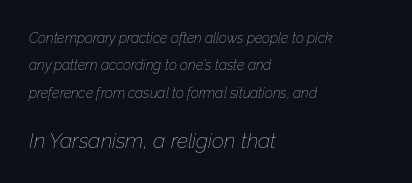
Plain, unruled lines of type. The face used here has a pronounced slope to its letters. Look at the glyph heights: the lower group is clearly the bigger setting. Stems and bowls with no extra thickness — not bold.
